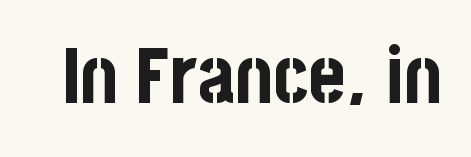
The glyphs have the mass of a bold cut. In terms of letterform style, serifs are entirely absent. No extra tracking has been applied to these lines. No italicization has been applied; the sample stays upright. Think of a printed novel: that variable character pitch is what you see here.
